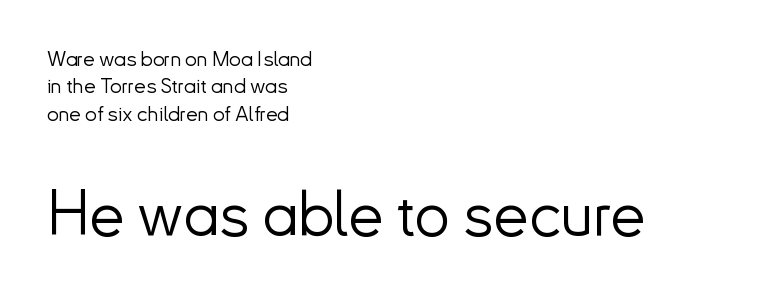
Q: Is the text bold? A: No.
Q: Is the text italic (slanted)? A: No, it is upright.
Q: Is the typeface a serif or a sans-serif typeface? A: Sans-serif.
Q: Is the text underlined? A: No.
Q: How is the paragraph aligned? A: Left-aligned.
Q: Is the spacing between letters normal or unusually wide? A: Normal.
Q: Is the spacing between lines tight, normal or loose? A: Normal.
Q: Which block of text is set in a larger size, the first (top) or the second (bottom)? A: The second (bottom) one.
Q: Width (condensed, normal, or wide)? A: Normal.
Q: Stroke contrast? A: Low.
Q: x-height? A: Small.
Q: Monospaced? A: No.
